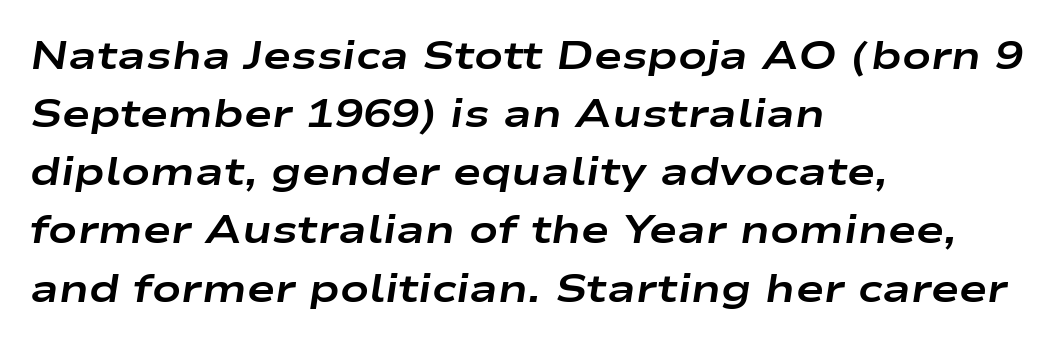
Q: Is the text bold? A: Yes.
Q: Is the text italic (slanted)? A: Yes, it leans right by about 9 degrees.
Q: Is the text underlined? A: No.
Q: How is the paragraph aligned? A: Left-aligned.
Q: Is the spacing between letters normal or unusually wide? A: Normal.
Q: Is the spacing between lines tight, normal or loose? A: Normal.
Q: Width (condensed, normal, or wide)? A: Wide.
Q: Stroke contrast? A: Low.
Q: x-height? A: Medium.
Q: Monospaced? A: No.
